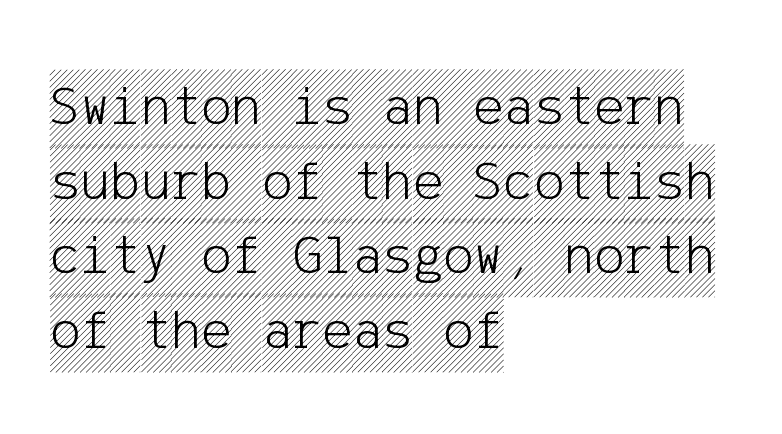
Q: Is the text italic (slanted)? A: No, it is upright.
Q: Is the text underlined? A: No.
Q: How is the paragraph aligned? A: Left-aligned.
Q: Is the spacing between letters normal or unusually wide? A: Normal.
Q: Is the spacing between lines tight, normal or loose? A: Normal.
Q: Width (condensed, normal, or wide)? A: Condensed.
Q: x-height? A: Large.
